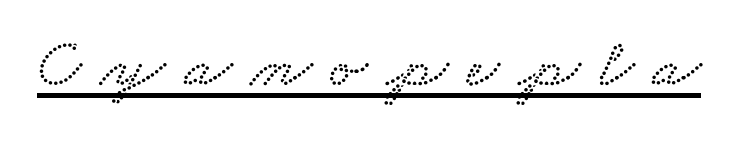
{"width": "wide", "stroke_contrast": "low", "x_height": "small", "monospaced": "no", "underline": "yes", "letter_spacing": "wide", "letter_spacing_em": 0.27, "glyph_px": 70}
